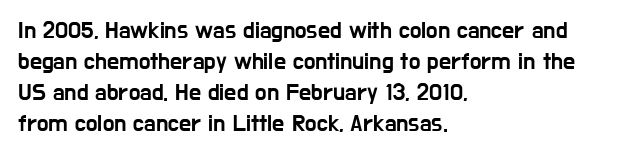
{"italic": "no", "underline": "no", "align": "left", "line_spacing": "normal", "line_spacing_ratio": 1.29, "letter_spacing": "normal", "letter_spacing_em": 0.0, "glyph_px": 24}
